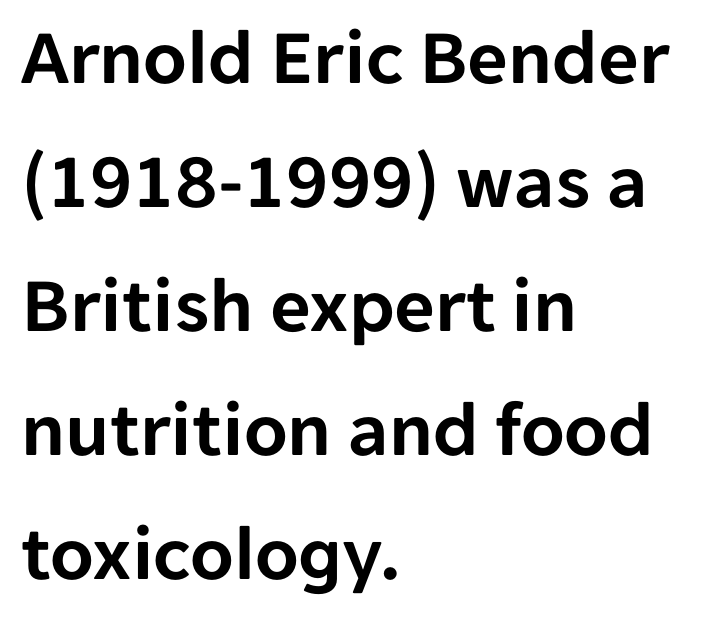
{"serif": "no", "italic": "no", "width": "normal", "stroke_contrast": "low", "x_height": "medium", "monospaced": "no", "underline": "no", "align": "left", "line_spacing": "normal", "line_spacing_ratio": 1.57, "letter_spacing": "normal", "letter_spacing_em": 0.0, "glyph_px": 79}
